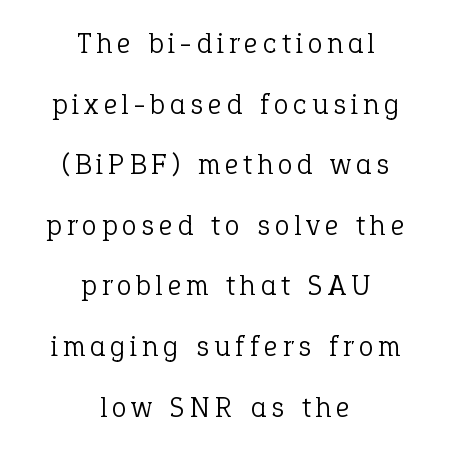
Q: Is the text bold? A: No.
Q: Is the text italic (slanted)? A: No, it is upright.
Q: Is the typeface a serif or a sans-serif typeface? A: Serif.
Q: Is the text underlined? A: No.
Q: How is the paragraph aligned? A: Centered.
Q: Is the spacing between lines tight, normal or loose? A: Loose.
Q: Width (condensed, normal, or wide)? A: Normal.
Q: Stroke contrast? A: Low.
Q: x-height? A: Medium.
Q: Monospaced? A: No.
